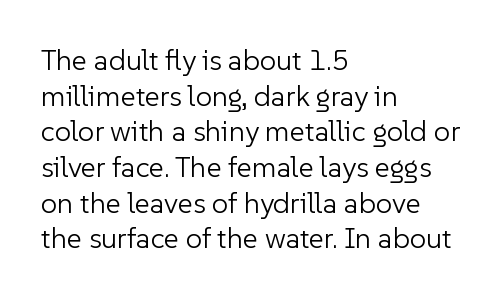
Q: Is the text bold? A: No.
Q: Is the text italic (slanted)? A: No, it is upright.
Q: Is the typeface a serif or a sans-serif typeface? A: Sans-serif.
Q: Is the text underlined? A: No.
Q: How is the paragraph aligned? A: Left-aligned.
Q: Is the spacing between letters normal or unusually wide? A: Normal.
Q: Width (condensed, normal, or wide)? A: Normal.
Q: Stroke contrast? A: Low.
Q: x-height? A: Medium.
Q: Monospaced? A: No.
